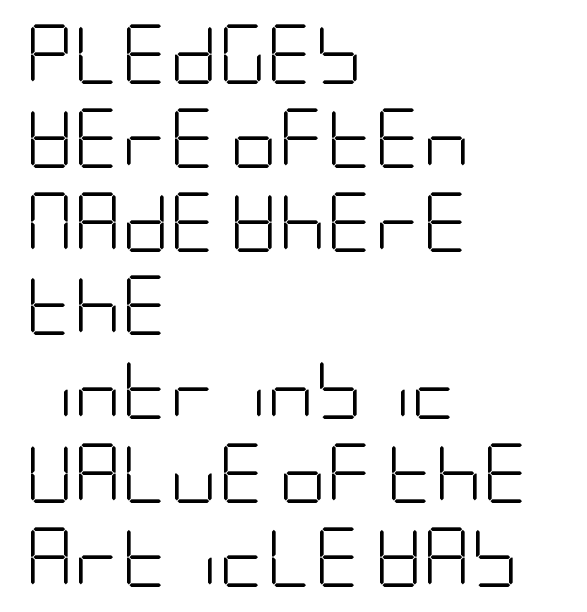
{"serif": "no", "italic": "no", "bold": "no", "weight": "light", "width": "condensed", "stroke_contrast": "low", "x_height": "large", "underline": "no", "align": "left", "line_spacing": "normal", "line_spacing_ratio": 1.42, "letter_spacing": "normal", "letter_spacing_em": 0.0, "glyph_px": 59}
